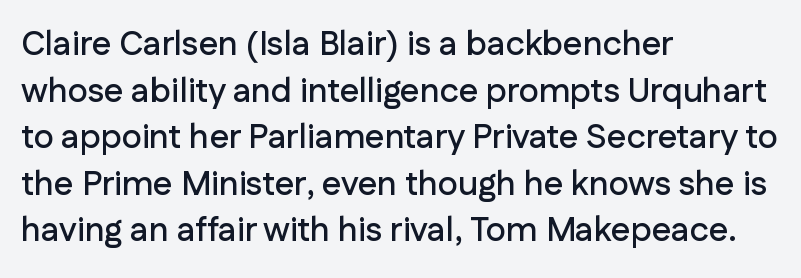
The image shows 34 px sans-serif type, upright; set left-aligned, normal line spacing (1.37x), normal letter spacing, not underlined; low stroke contrast and a medium x-height.
